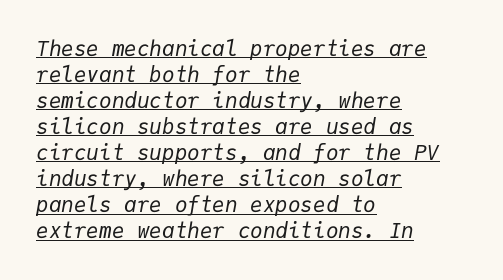
Q: Is the text bold? A: No.
Q: Is the text italic (slanted)? A: Yes, it leans right by about 9 degrees.
Q: Is the text underlined? A: Yes.
Q: How is the paragraph aligned? A: Left-aligned.
Q: Is the spacing between letters normal or unusually wide? A: Normal.
